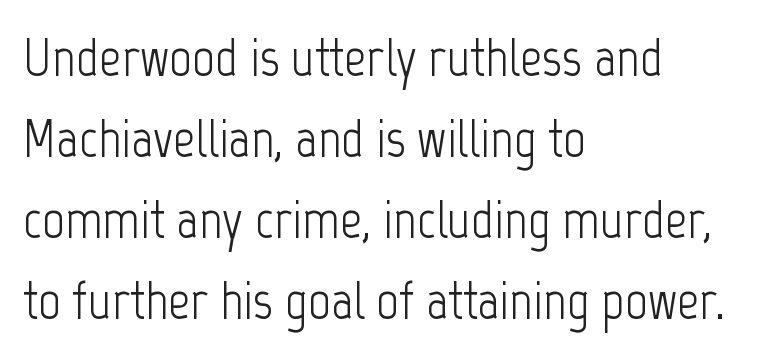
The image shows 55 px light, condensed sans-serif type, upright; set left-aligned, normal line spacing (1.47x), normal letter spacing, not underlined; low stroke contrast and a medium x-height.
